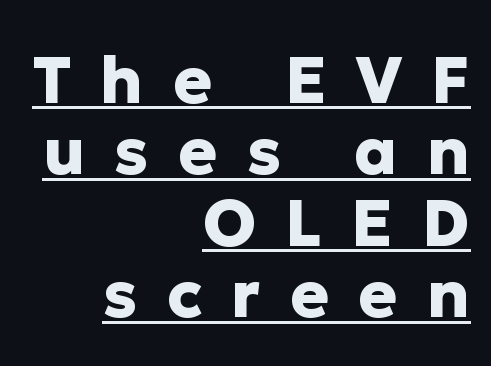
The compositor pushed each line to the right boundary. These characters rest on top of a visible drawn line. Is the letter spacing exaggerated? Yes — the characters are pushed far apart. How heavy is the stroke? Heavy — this is a bold. The block of text is dense from top to bottom, with scant space between rows. Typographically, this falls in the sans-serif category.
